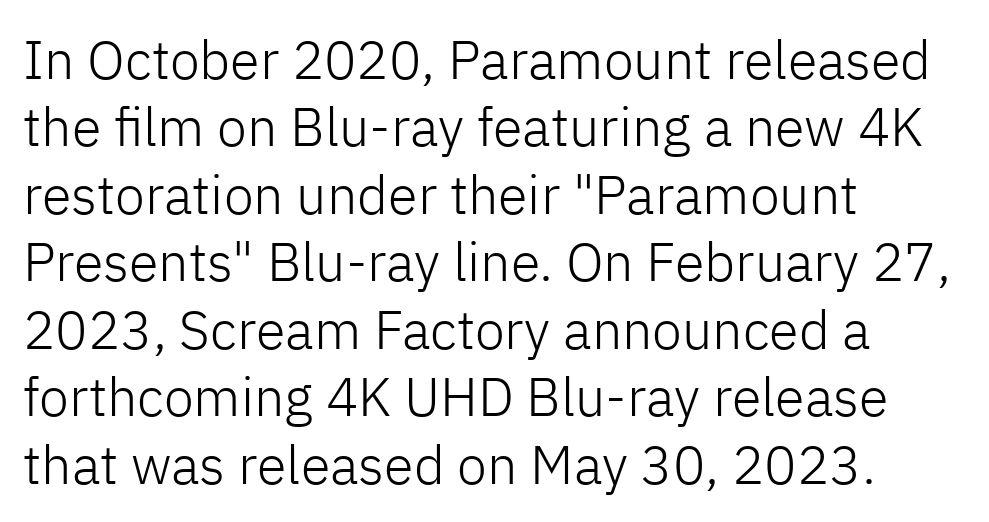
{"serif": "no", "italic": "no", "bold": "no", "weight": "light", "width": "normal", "stroke_contrast": "low", "x_height": "medium", "monospaced": "no", "underline": "no", "align": "left", "line_spacing": "normal", "line_spacing_ratio": 1.25, "letter_spacing": "normal", "letter_spacing_em": 0.0, "glyph_px": 54}
